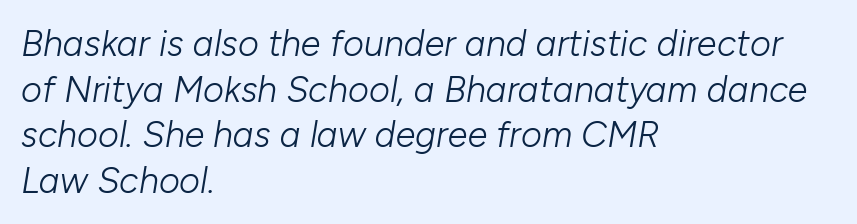
{"italic": "yes", "lean": "right", "slant_degrees": 10, "bold": "no", "weight": "light", "width": "normal", "stroke_contrast": "low", "x_height": "medium", "monospaced": "no", "underline": "no", "align": "left", "line_spacing": "normal", "line_spacing_ratio": 1.27, "letter_spacing": "normal", "letter_spacing_em": 0.0, "glyph_px": 36}
